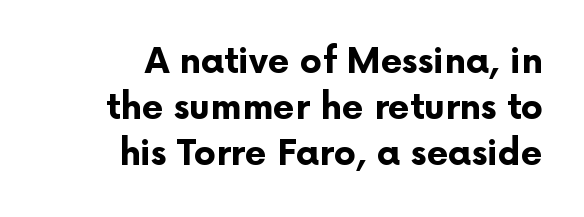
Q: Is the text bold? A: Yes.
Q: Is the text italic (slanted)? A: No, it is upright.
Q: Is the typeface a serif or a sans-serif typeface? A: Sans-serif.
Q: Is the text underlined? A: No.
Q: How is the paragraph aligned? A: Right-aligned.
Q: Is the spacing between letters normal or unusually wide? A: Normal.
Q: Is the spacing between lines tight, normal or loose? A: Normal.
Q: Width (condensed, normal, or wide)? A: Normal.
Q: Stroke contrast? A: Low.
Q: x-height? A: Medium.
Q: Monospaced? A: No.
